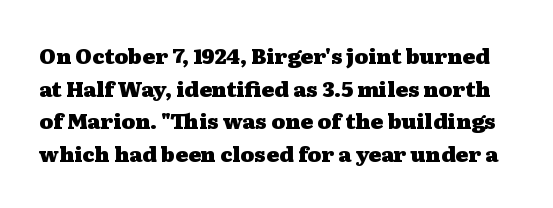
The image shows 21 px bold type, upright; set normal line spacing (1.55x), normal letter spacing, not underlined.
